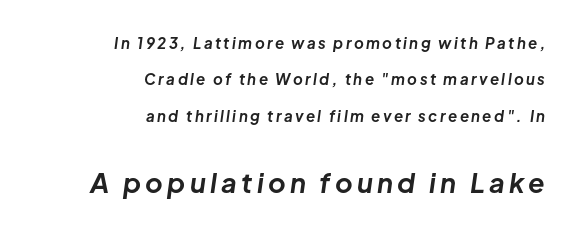
The image shows 27 px bold type, italic (leaning right); set right-aligned, loose line spacing (2.43x), not underlined; the second (bottom) block is 1.8x larger.
